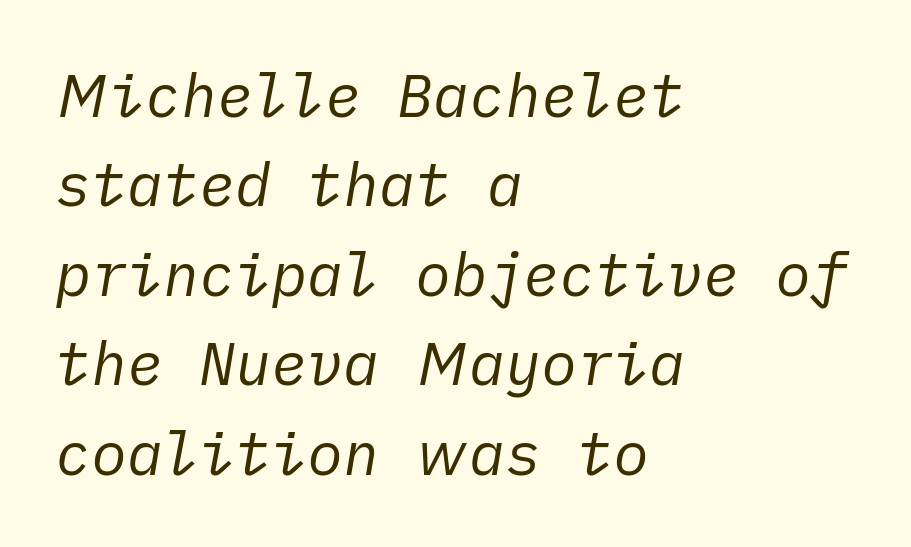
The image shows 60 px regular-weight type, italic (leaning right); set left-aligned, normal line spacing (1.49x), normal letter spacing, not underlined; low stroke contrast and a medium x-height.
